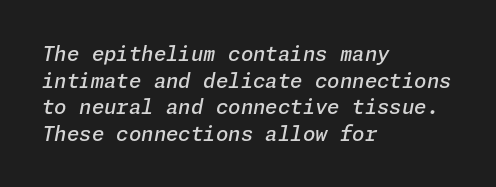
{"italic": "yes", "lean": "right", "slant_degrees": 11, "bold": "semi", "underline": "no", "align": "left", "line_spacing": "normal", "line_spacing_ratio": 1.33, "letter_spacing": "normal", "letter_spacing_em": 0.0, "glyph_px": 20}
